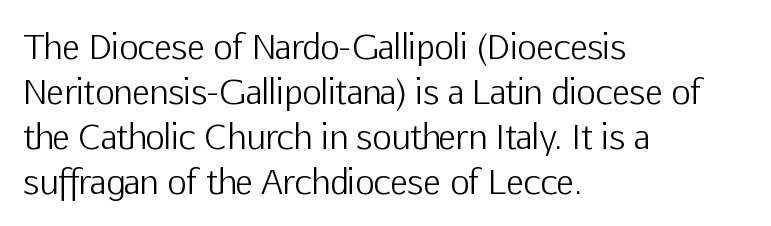
Q: Is the text bold? A: No.
Q: Is the text italic (slanted)? A: No, it is upright.
Q: Is the typeface a serif or a sans-serif typeface? A: Sans-serif.
Q: Is the text underlined? A: No.
Q: How is the paragraph aligned? A: Left-aligned.
Q: Is the spacing between letters normal or unusually wide? A: Normal.
Q: Is the spacing between lines tight, normal or loose? A: Normal.
Q: Width (condensed, normal, or wide)? A: Normal.
Q: Stroke contrast? A: Low.
Q: x-height? A: Medium.
Q: Monospaced? A: No.
